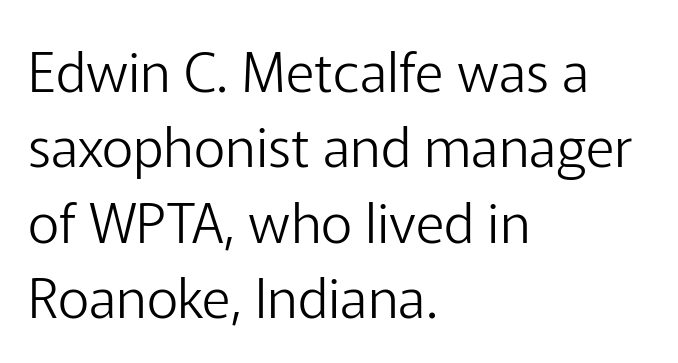
Anything drawn beneath the words? Only blank space. Posture: vertical. Stem width sits at or under what a default text font uses. Leading: standard. Compared with a centered layout, this one pins lines to the left instead.
